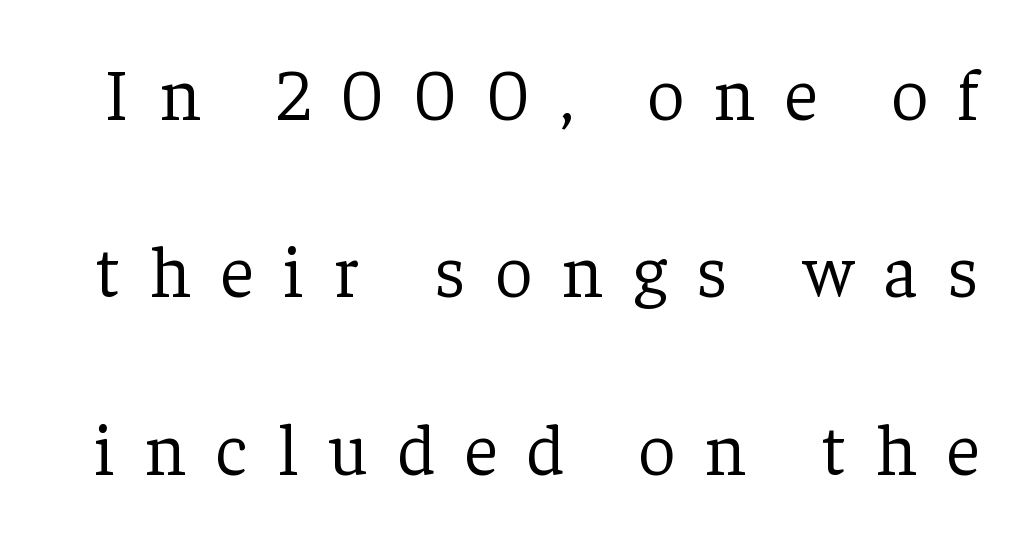
{"serif": "yes", "italic": "no", "bold": "no", "weight": "light", "width": "normal", "stroke_contrast": "low", "x_height": "medium", "monospaced": "no", "underline": "no", "line_spacing": "loose", "line_spacing_ratio": 2.43, "letter_spacing": "wide", "letter_spacing_em": 0.41, "glyph_px": 73}
